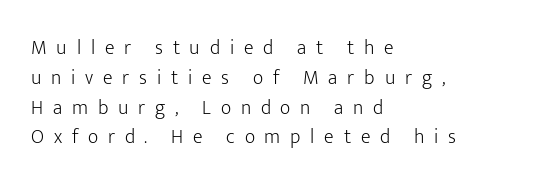
{"italic": "no", "bold": "no", "underline": "no", "align": "left", "line_spacing": "normal", "line_spacing_ratio": 1.49, "letter_spacing": "wide", "letter_spacing_em": 0.49, "glyph_px": 20}
